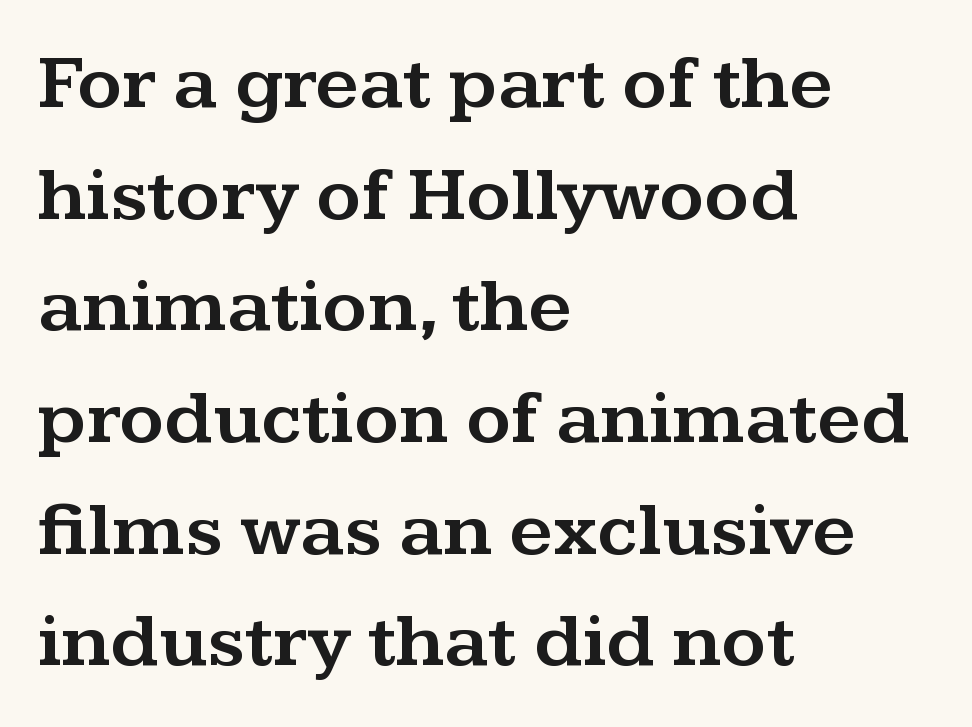
Q: Is the text italic (slanted)? A: No, it is upright.
Q: Is the typeface a serif or a sans-serif typeface? A: Serif.
Q: Is the text underlined? A: No.
Q: How is the paragraph aligned? A: Left-aligned.
Q: Is the spacing between letters normal or unusually wide? A: Normal.
Q: Is the spacing between lines tight, normal or loose? A: Normal.
Q: Width (condensed, normal, or wide)? A: Wide.
Q: Stroke contrast? A: Medium.
Q: x-height? A: Medium.
Q: Monospaced? A: No.
